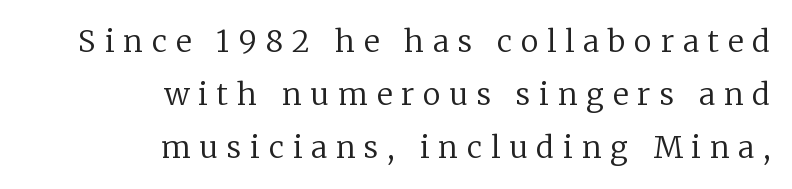
The rendering anchors every line to the right-hand side. Is there any slant? The stems are plumb. The face looks like a standard text weight, possibly lighter. Observe the wide spacing: letters keep a clear distance from each other.
